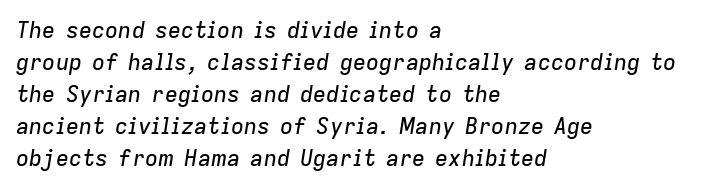
Q: Is the text italic (slanted)? A: Yes, it leans right by about 9 degrees.
Q: Is the text underlined? A: No.
Q: How is the paragraph aligned? A: Left-aligned.
Q: Is the spacing between letters normal or unusually wide? A: Normal.
Q: Is the spacing between lines tight, normal or loose? A: Normal.
